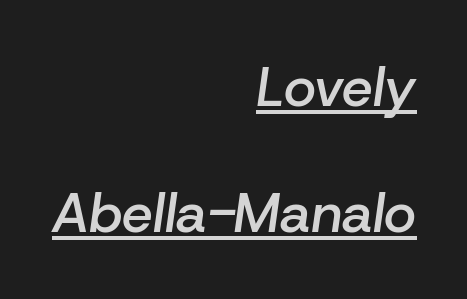
Short note: letters normally spaced. Observe the lean: these are italic letterforms. The lines in this sample share a right terminus and differ only in where they begin. Set as a demibold, roughly 600 on the weight scale.
